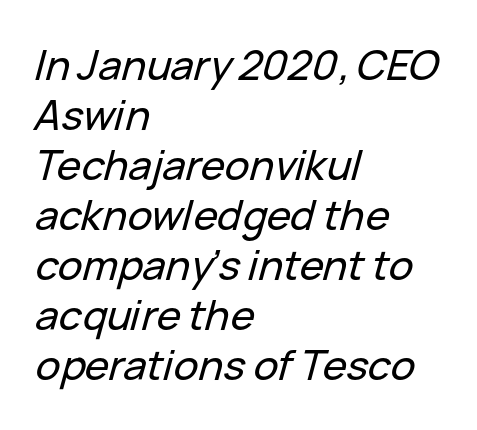
Q: Is the text italic (slanted)? A: Yes, it leans right by about 15 degrees.
Q: Is the text underlined? A: No.
Q: How is the paragraph aligned? A: Left-aligned.
Q: Is the spacing between letters normal or unusually wide? A: Normal.
Q: Width (condensed, normal, or wide)? A: Normal.
Q: Stroke contrast? A: Low.
Q: x-height? A: Medium.
Q: Monospaced? A: No.
